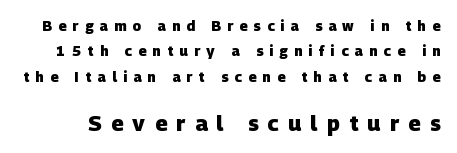
Rule under the text: the space is simply empty. Heavy-handed strokes throughout: this text is bold. This layout puts the modest block above and the oversized block below. Students, note that the glyphs here are deliberately spaced far apart.
